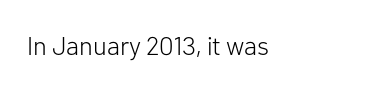
Q: Is the text bold? A: No.
Q: Is the text italic (slanted)? A: No, it is upright.
Q: Is the text underlined? A: No.
Q: Is the spacing between letters normal or unusually wide? A: Normal.
